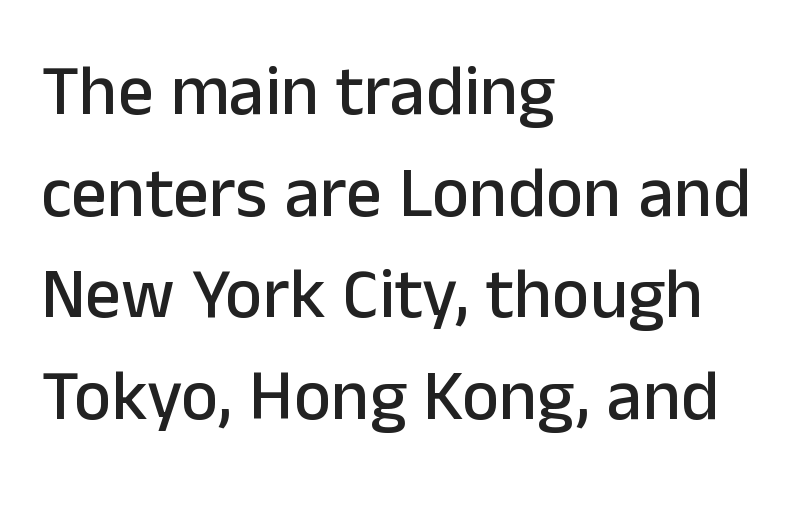
{"serif": "no", "italic": "no", "width": "normal", "stroke_contrast": "low", "x_height": "medium", "monospaced": "no", "underline": "no", "align": "left", "line_spacing": "normal", "line_spacing_ratio": 1.43, "letter_spacing": "normal", "letter_spacing_em": 0.0, "glyph_px": 71}
